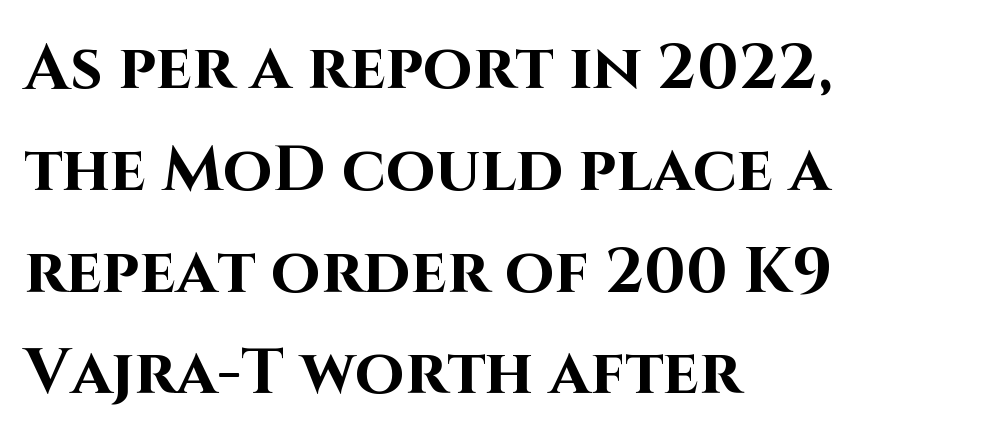
Q: Is the text bold? A: Yes.
Q: Is the text italic (slanted)? A: No, it is upright.
Q: Is the typeface a serif or a sans-serif typeface? A: Sans-serif.
Q: Is the text underlined? A: No.
Q: How is the paragraph aligned? A: Left-aligned.
Q: Is the spacing between letters normal or unusually wide? A: Normal.
Q: Is the spacing between lines tight, normal or loose? A: Normal.
Q: Width (condensed, normal, or wide)? A: Normal.
Q: Stroke contrast? A: High.
Q: x-height? A: Large.
Q: Monospaced? A: No.
